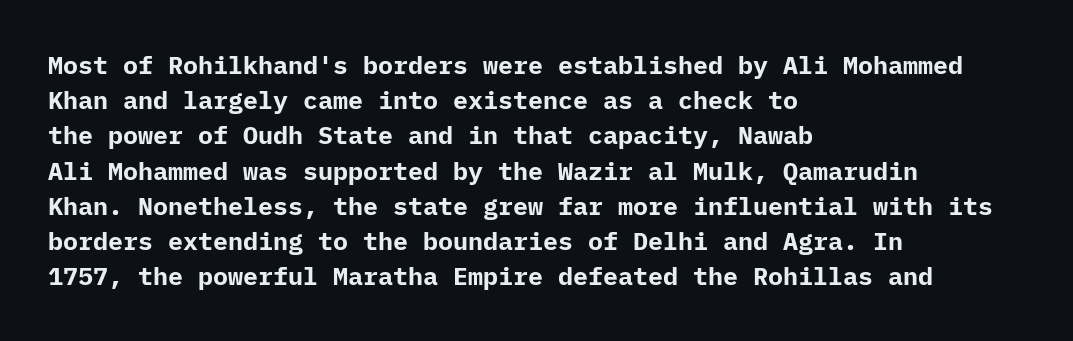
Q: Is the text bold? A: Yes.
Q: Is the text italic (slanted)? A: No, it is upright.
Q: Is the text underlined? A: No.
Q: How is the paragraph aligned? A: Left-aligned.
Q: Is the spacing between letters normal or unusually wide? A: Normal.
Q: Is the spacing between lines tight, normal or loose? A: Normal.
